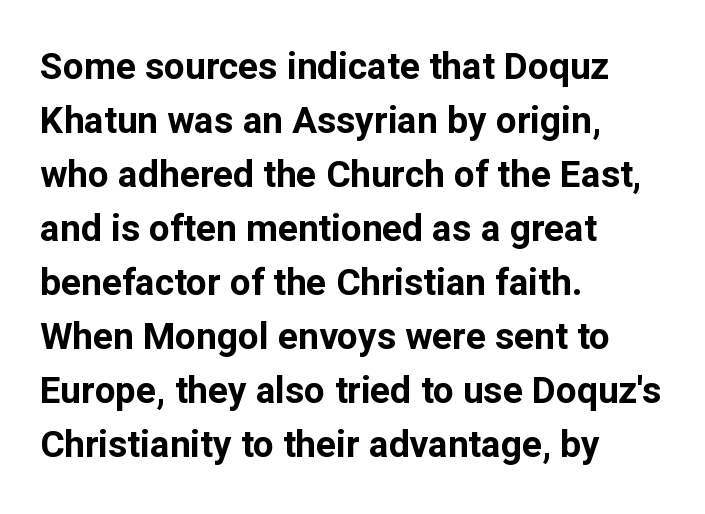
Q: Is the text bold? A: Yes.
Q: Is the text italic (slanted)? A: No, it is upright.
Q: Is the typeface a serif or a sans-serif typeface? A: Sans-serif.
Q: Is the text underlined? A: No.
Q: How is the paragraph aligned? A: Left-aligned.
Q: Is the spacing between letters normal or unusually wide? A: Normal.
Q: Is the spacing between lines tight, normal or loose? A: Normal.
Q: Width (condensed, normal, or wide)? A: Normal.
Q: Stroke contrast? A: Low.
Q: x-height? A: Medium.
Q: Monospaced? A: No.
